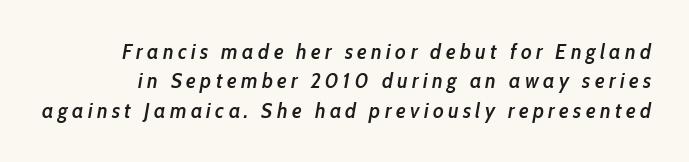
Look at the tracking — it's clearly loosened, letters drifting apart. Is the type slanted? Yes — the strokes lean at a clear angle. Students, observe: this is what conventionally led text looks like. Set as a demibold, roughly 600 on the weight scale. Check under the words: just untouched page.
